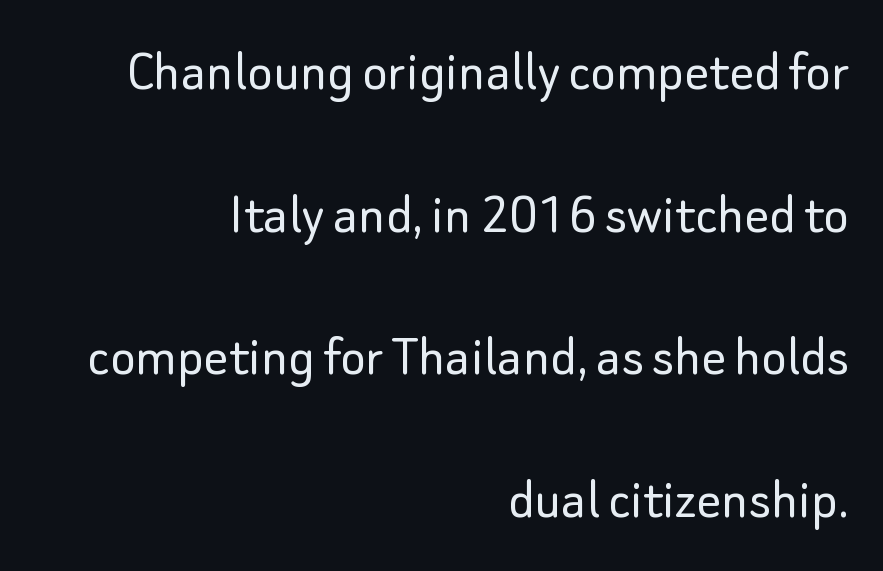
{"serif": "no", "italic": "no", "bold": "no", "weight": "light", "width": "normal", "stroke_contrast": "low", "x_height": "small", "monospaced": "no", "underline": "no", "align": "right", "line_spacing": "loose", "line_spacing_ratio": 2.34, "letter_spacing": "normal", "letter_spacing_em": 0.0, "glyph_px": 61}
